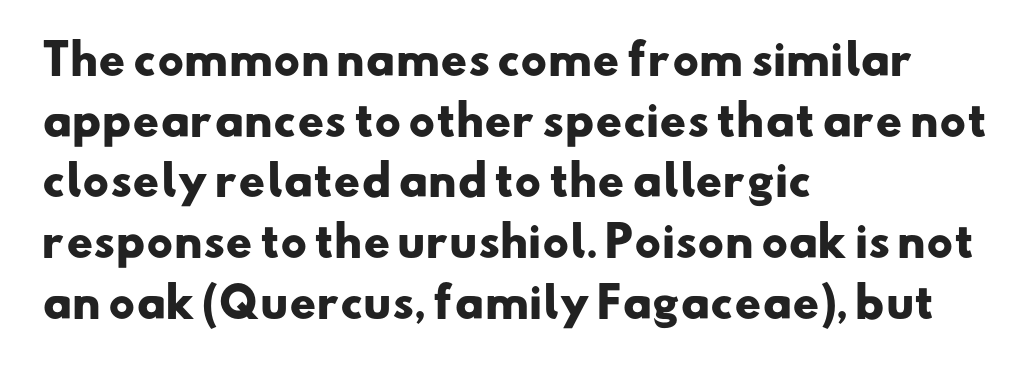
The image shows 41 px heavy, wide sans-serif type; set left-aligned, normal line spacing (1.48x), normal letter spacing, not underlined; low stroke contrast and a small x-height.
